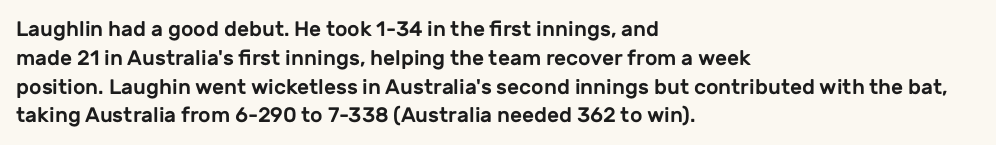
The image shows 21 px text type, upright; set left-aligned, normal line spacing (1.37x), normal letter spacing, not underlined.
